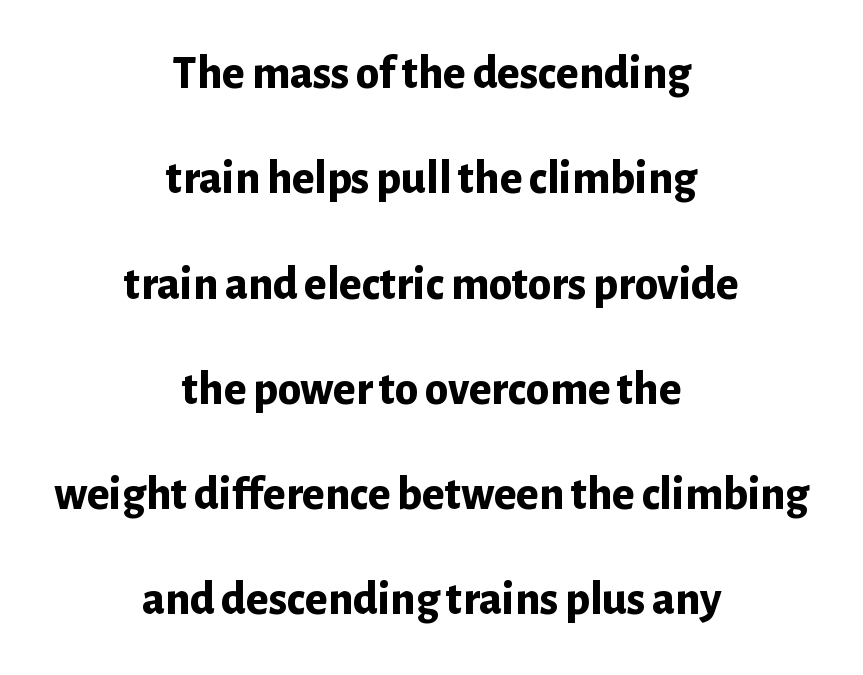
The image shows 47 px bold sans-serif type, upright; set centered, loose line spacing (2.24x), normal letter spacing, not underlined; low stroke contrast and a medium x-height.
